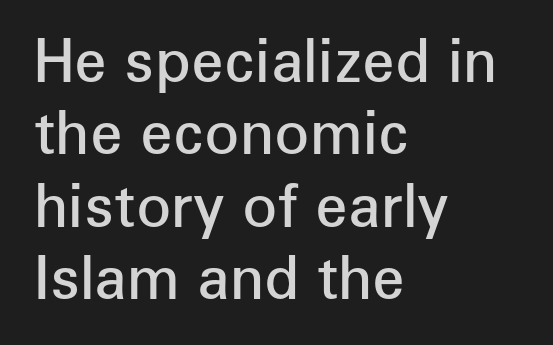
I'd call this a sans setting — the letters go barefoot. Spacing between characters is what you'd get straight out of the box. The lines sit at an ordinary, default distance from one another. This is roman type, the default non-slanted kind.
